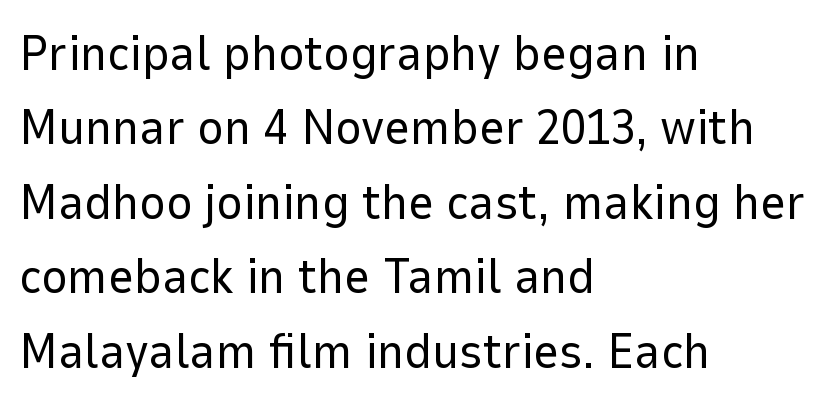
Proportional: the letters do not fall into vertical columns. The passage shown is not underscored anywhere. Caption: multi-line text, flush left, ragged right. The weight tops out at a normal text grade. Short note: letters normally spaced.
